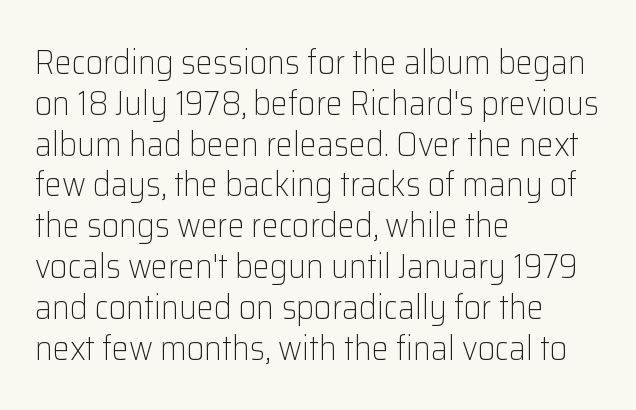
Italic? Not at all — the glyphs are vertical. Caption: face not bold, strokes unweighted. This sample is left-justified, so line endings fall wherever the words run out. Note the varied advance widths — an 'i' is clearly narrower than an 'm'. This rendering employs a face without finishing strokes, i.e., a sans-serif.
